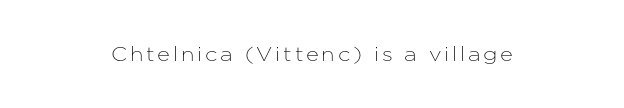
The image shows 20 px text type, upright; set centered, not underlined.
